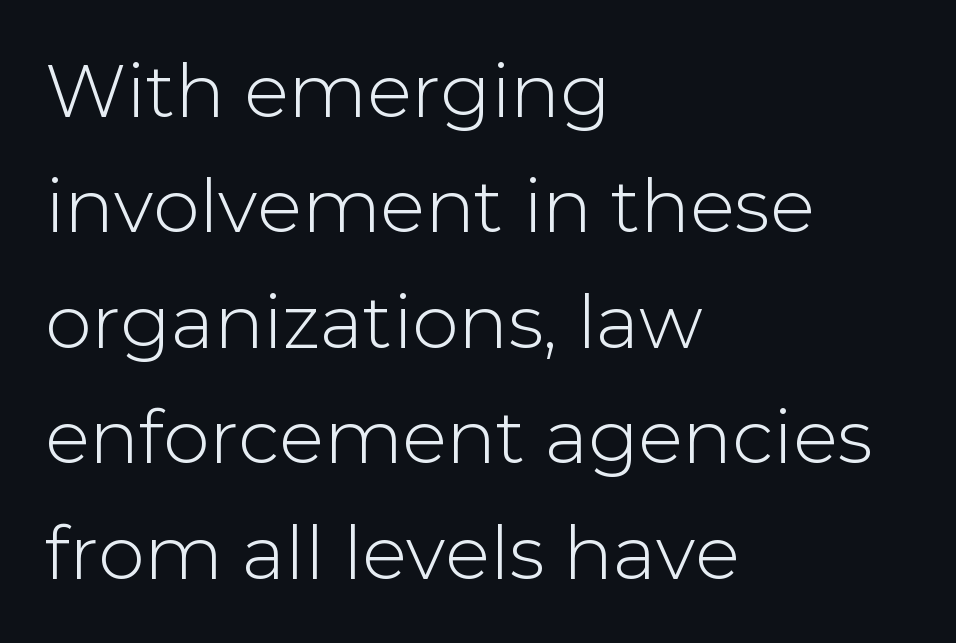
{"serif": "no", "italic": "no", "width": "normal", "stroke_contrast": "low", "x_height": "medium", "monospaced": "no", "underline": "no", "align": "left", "line_spacing": "normal", "line_spacing_ratio": 1.56, "letter_spacing": "normal", "letter_spacing_em": 0.0, "glyph_px": 74}
